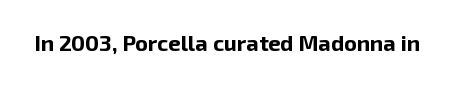
Q: Is the text bold? A: Yes.
Q: Is the text italic (slanted)? A: No, it is upright.
Q: Is the text underlined? A: No.
Q: Is the spacing between letters normal or unusually wide? A: Normal.
